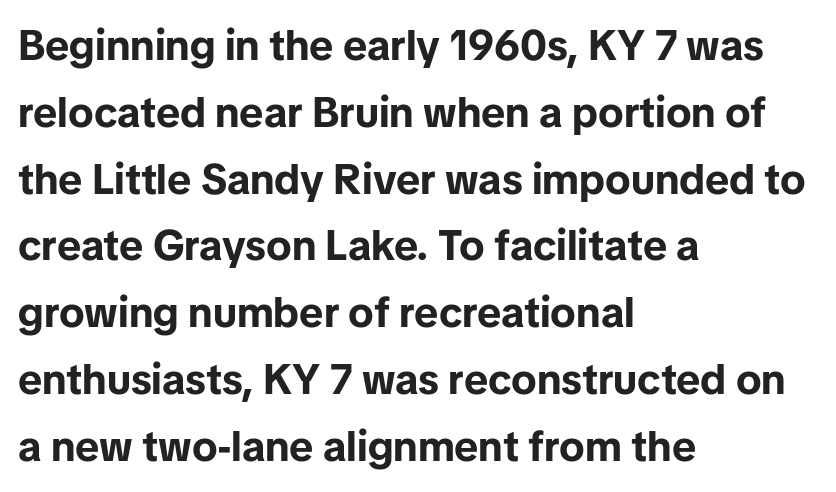
Q: Is the text bold? A: Yes.
Q: Is the text italic (slanted)? A: No, it is upright.
Q: Is the typeface a serif or a sans-serif typeface? A: Sans-serif.
Q: Is the text underlined? A: No.
Q: How is the paragraph aligned? A: Left-aligned.
Q: Is the spacing between letters normal or unusually wide? A: Normal.
Q: Is the spacing between lines tight, normal or loose? A: Normal.
Q: Width (condensed, normal, or wide)? A: Normal.
Q: Stroke contrast? A: Low.
Q: x-height? A: Medium.
Q: Monospaced? A: No.
